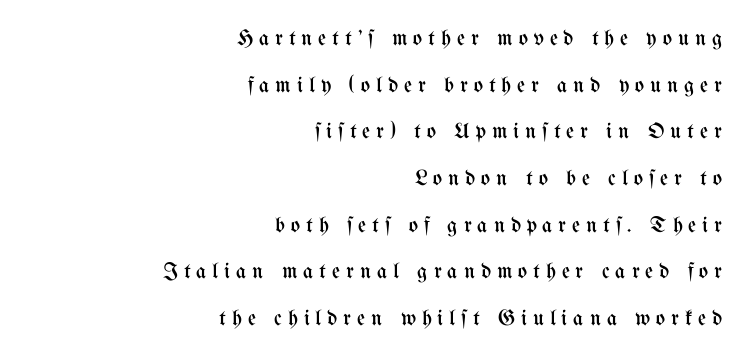
{"italic": "no", "bold": "no", "underline": "no", "align": "right", "line_spacing": "loose", "line_spacing_ratio": 2.12, "letter_spacing": "wide", "letter_spacing_em": 0.27, "glyph_px": 22}
